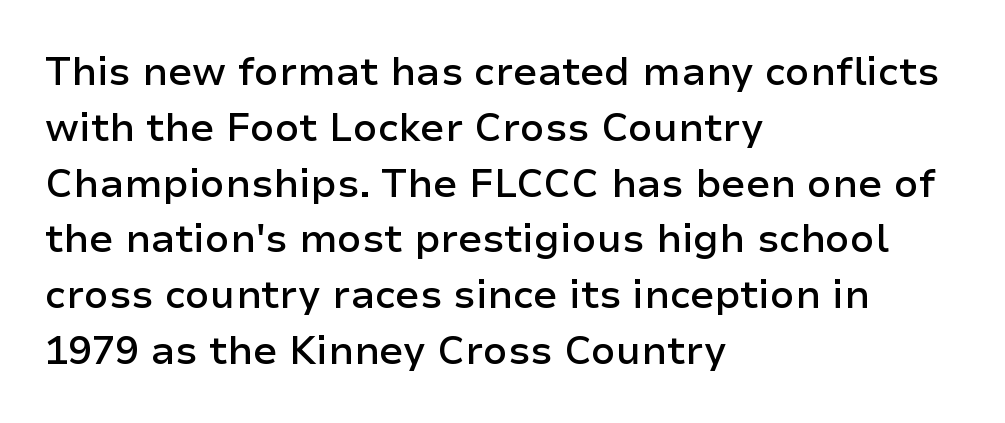
Q: Is the text bold? A: Semi-bold.
Q: Is the text italic (slanted)? A: No, it is upright.
Q: Is the typeface a serif or a sans-serif typeface? A: Sans-serif.
Q: Is the text underlined? A: No.
Q: How is the paragraph aligned? A: Left-aligned.
Q: Is the spacing between letters normal or unusually wide? A: Normal.
Q: Is the spacing between lines tight, normal or loose? A: Normal.
Q: Width (condensed, normal, or wide)? A: Normal.
Q: Stroke contrast? A: Low.
Q: x-height? A: Medium.
Q: Monospaced? A: No.
